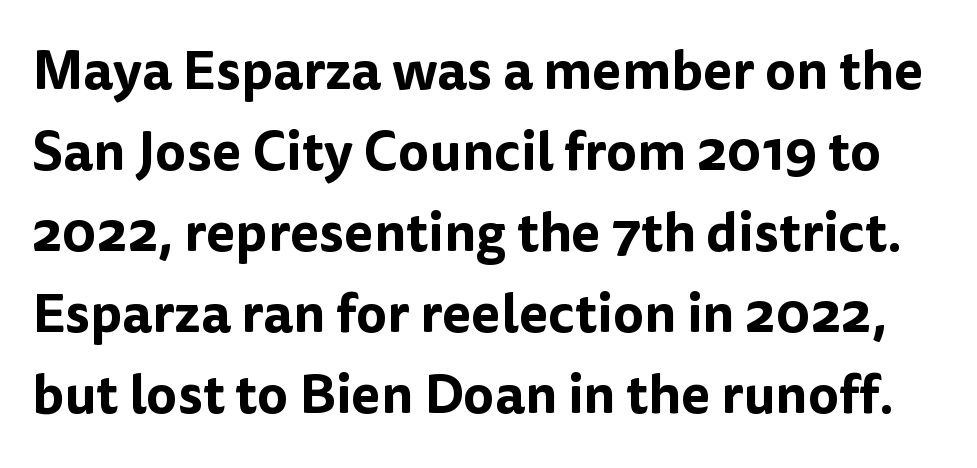
Vertical spacing — default. Glyph-to-glyph distance matches everyday printed text. You can tell it's not italic because the verticals are truly vertical. Has an underline been added? It has not.
